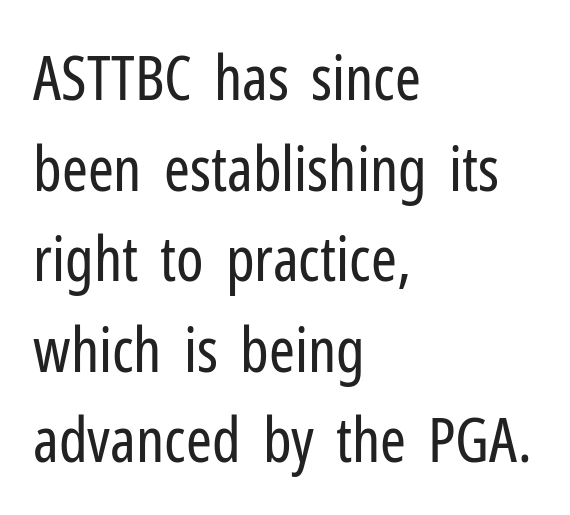
{"serif": "no", "italic": "no", "bold": "no", "weight": "regular", "width": "condensed", "stroke_contrast": "low", "x_height": "medium", "monospaced": "no", "underline": "no", "align": "left", "line_spacing": "normal", "line_spacing_ratio": 1.46, "letter_spacing": "normal", "letter_spacing_em": 0.0, "glyph_px": 62}
